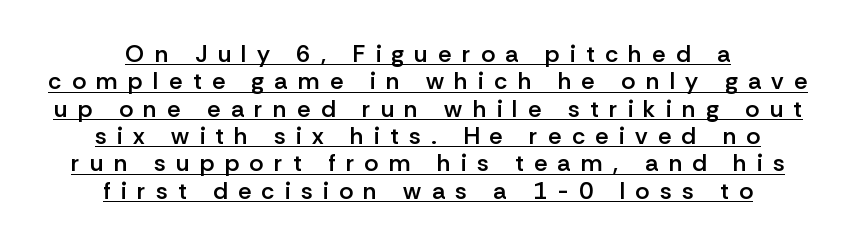
The image shows 24 px text type, upright; set centered, tight line spacing (1.14x), unusually wide letter spacing (+0.43 em), underlined.
